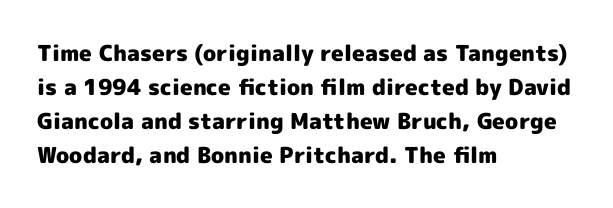
{"italic": "no", "bold": "yes", "underline": "no", "align": "left", "line_spacing": "normal", "line_spacing_ratio": 1.54, "letter_spacing": "normal", "letter_spacing_em": 0.0, "glyph_px": 22}
